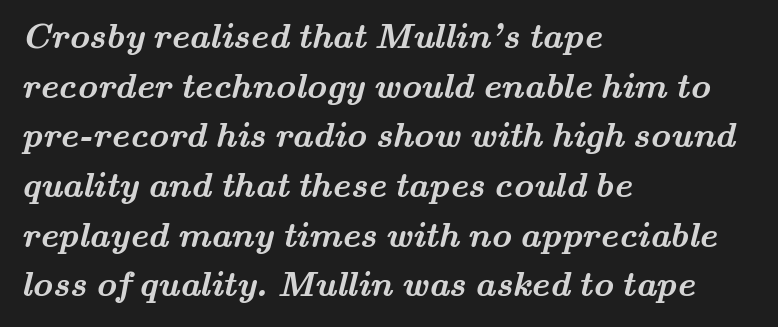
Q: Is the text bold? A: Yes.
Q: Is the typeface a serif or a sans-serif typeface? A: Serif.
Q: Is the text underlined? A: No.
Q: How is the paragraph aligned? A: Left-aligned.
Q: Is the spacing between letters normal or unusually wide? A: Normal.
Q: Is the spacing between lines tight, normal or loose? A: Normal.
Q: Width (condensed, normal, or wide)? A: Wide.
Q: Stroke contrast? A: Medium.
Q: x-height? A: Small.
Q: Monospaced? A: No.
